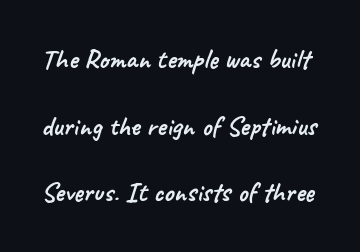
The face used here is proportionally spaced, like ordinary book or web type. The rendering shows plain stroke endings on the letterforms — a sans-serif design. You could call the tracking neutral — neither tight nor loose. The lines are spread far apart with generous leading.
